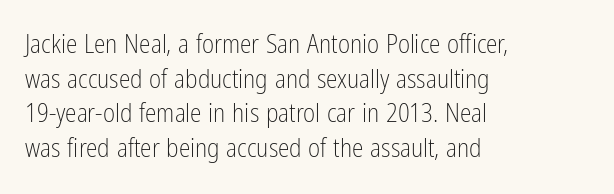
The image shows 26 px text type, upright; set left-aligned, normal line spacing (1.33x), normal letter spacing, not underlined.
